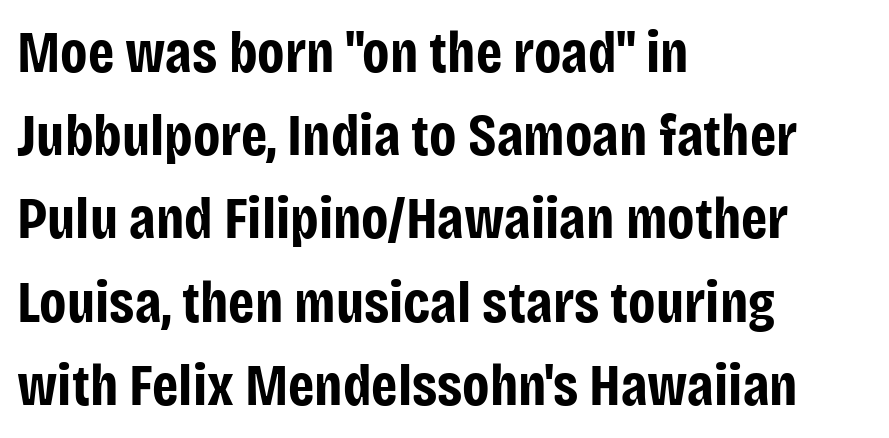
The image shows 59 px bold, condensed sans-serif type, upright; set left-aligned, normal line spacing (1.41x), normal letter spacing, not underlined; low stroke contrast and a large x-height.
